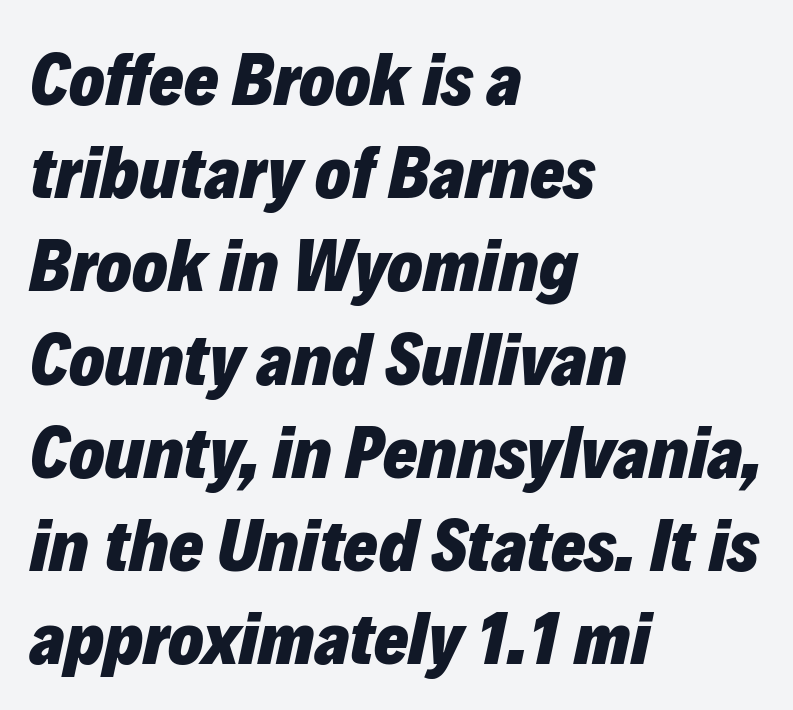
It's the slanting kind of type. The rag falls on the right side of this text block. Is there much room between lines? A standard amount, neither cramped nor airy. Thick stems and heavy bowls — unmistakably bold. The words here are not underlined. The type is set solid horizontally, with unmodified tracking.
